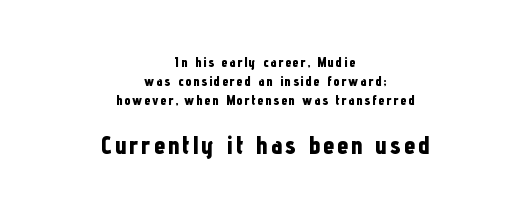
Horizontal bands of white between lines are of average thickness. The specimen omits any rule beneath the text block's lines. Does the lettering tilt? It doesn't — this is upright. What weight is shown? A full bold with thick strokes.
